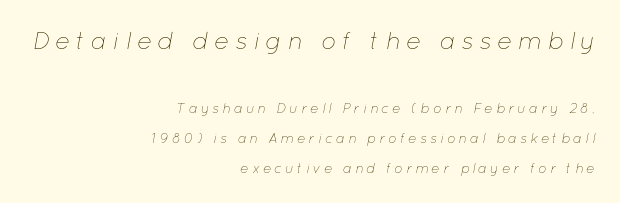
The image shows 25 px text type, italic (leaning right); set right-aligned, loose line spacing (2.16x), unusually wide letter spacing (+0.22 em), not underlined; the first (top) block is 1.79x larger.
